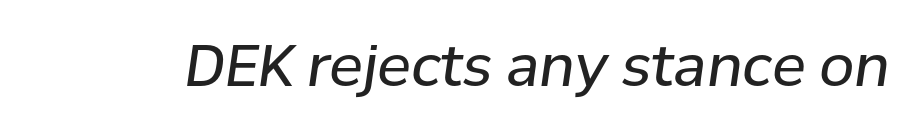
The face used here is rendered with its standard letterfit. No word sits above an underline. Characters are canted at an angle relative to the baseline's perpendicular. Character widths vary here, with narrow letters taking less room than wide ones. The weight would be labelled regular, book, light, or lighter still.
